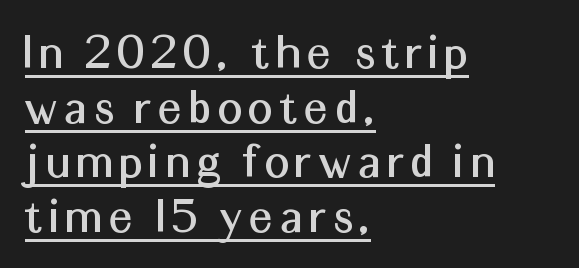
Horizontal bands of white between lines are thin slivers. Are there feet on the stems? There aren't — it's a sans. Ordinary non-slanted type is in use. Horizontal alignment here is leftward, the default for most running prose. The face used here is proportionally spaced, like ordinary book or web type.
